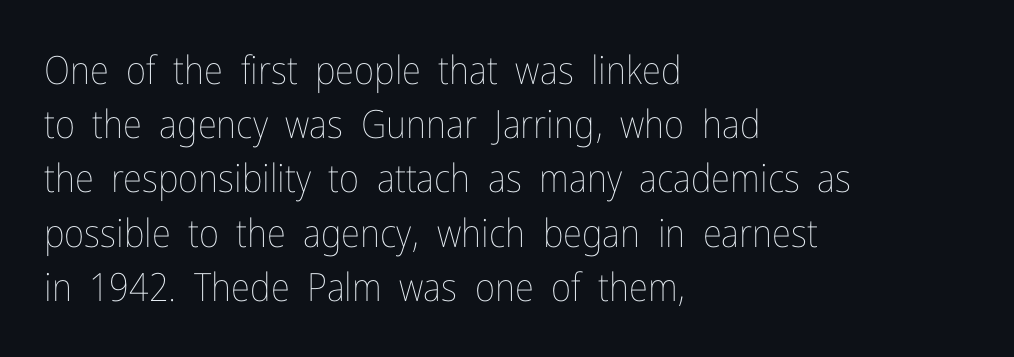
The image shows 39 px thin, condensed type, upright; set left-aligned, normal line spacing (1.39x), normal letter spacing, not underlined; low stroke contrast and a medium x-height.
